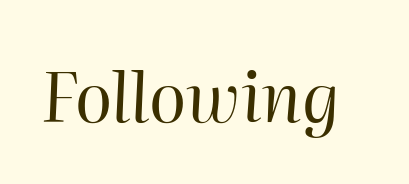
{"italic": "yes", "lean": "right", "slant_degrees": 2, "bold": "no", "weight": "regular", "width": "normal", "stroke_contrast": "high", "x_height": "medium", "monospaced": "no", "underline": "no", "letter_spacing": "normal", "letter_spacing_em": 0.0, "glyph_px": 69}
